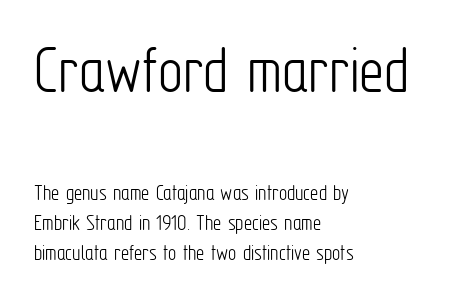
The letterforms sit shoulder to shoulder at normal distance. The ragged edge is on the right, which tells us the setting is flush left. The passage shown is not underscored anywhere. Leading matches the norm, producing a regular column. You could not count columns in this text — the font is proportionally spaced. These two chunks differ in scale, with the top chunk taking the larger measure.
